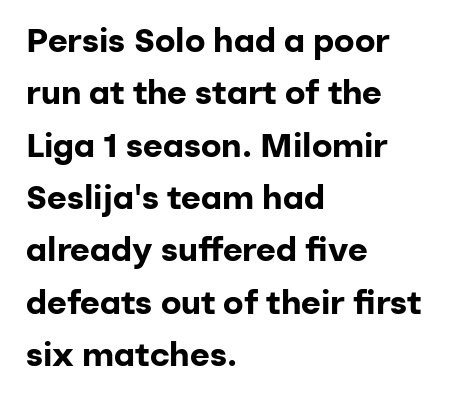
The image shows 34 px bold sans-serif type, upright; set left-aligned, normal line spacing (1.54x), normal letter spacing, not underlined; low stroke contrast and a medium x-height.
